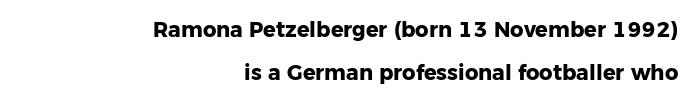
Students, this is bold: see how much ink each stroke carries. Where is the straight margin? On the right. Every stem runs plumb, perpendicular to the baseline. The glyphs are unaccompanied by any horizontal stroke below them. Each new line begins a long way beneath the previous one. This rendering leaves character spacing at its baseline value.
